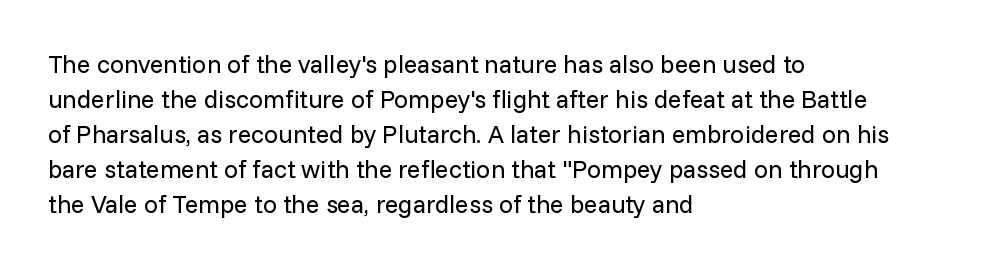
Q: Is the text bold? A: No.
Q: Is the text italic (slanted)? A: No, it is upright.
Q: Is the text underlined? A: No.
Q: How is the paragraph aligned? A: Left-aligned.
Q: Is the spacing between letters normal or unusually wide? A: Normal.
Q: Is the spacing between lines tight, normal or loose? A: Normal.
